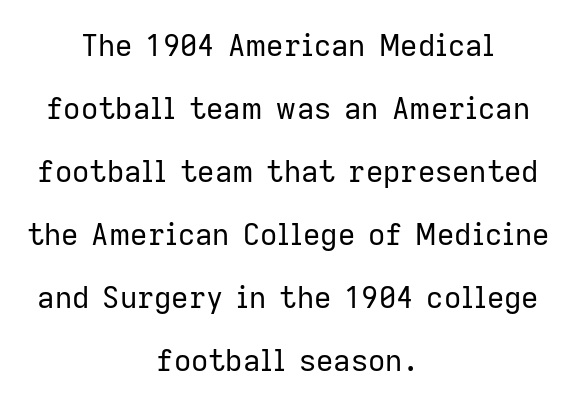
The image shows 30 px regular-weight sans-serif type, upright; set centered, loose line spacing (2.1x), normal letter spacing, not underlined; low stroke contrast and a medium x-height.
